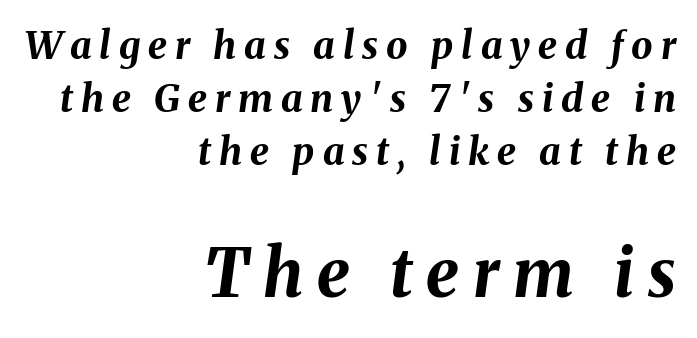
{"italic": "yes", "lean": "right", "slant_degrees": 8, "bold": "yes", "weight": "bold", "width": "normal", "stroke_contrast": "medium", "x_height": "medium", "monospaced": "no", "underline": "no", "align": "right", "line_spacing": "normal", "line_spacing_ratio": 1.39, "letter_spacing": "wide", "letter_spacing_em": 0.21, "larger_block": "second", "size_ratio": 1.74, "glyph_px": 66}
